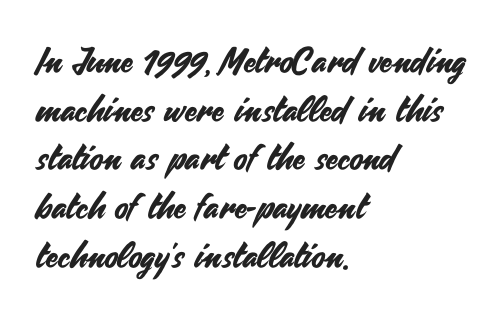
Q: Is the text italic (slanted)? A: Yes.
Q: Is the typeface a serif or a sans-serif typeface? A: Sans-serif.
Q: Is the text underlined? A: No.
Q: How is the paragraph aligned? A: Left-aligned.
Q: Is the spacing between letters normal or unusually wide? A: Normal.
Q: Is the spacing between lines tight, normal or loose? A: Normal.
Q: Width (condensed, normal, or wide)? A: Normal.
Q: Stroke contrast? A: Medium.
Q: x-height? A: Small.
Q: Monospaced? A: No.
